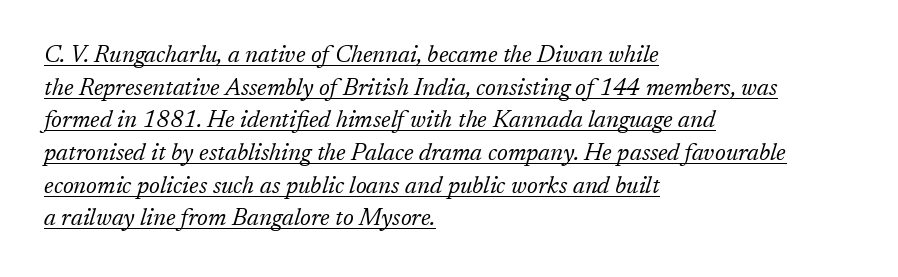
{"italic": "yes", "lean": "right", "slant_degrees": 17, "bold": "no", "underline": "yes", "align": "left", "line_spacing": "normal", "line_spacing_ratio": 1.36, "letter_spacing": "normal", "letter_spacing_em": 0.0, "glyph_px": 24}
